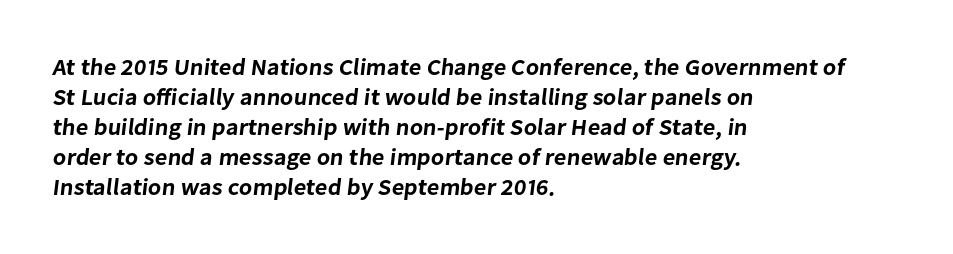
Underlining? Definitely not there. The passage is arranged the way most books set body copy — flush left. The tracking reads as untouched default to a designer's eye. Regarding leading, the lines here are spaced in the standard way.
